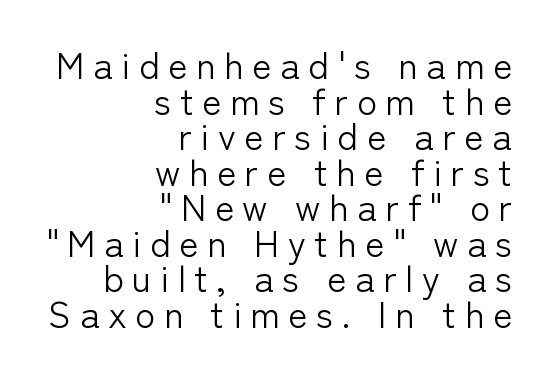
The image shows 37 px light sans-serif type, upright; set right-aligned, tight line spacing (0.96x), unusually wide letter spacing (+0.23 em), not underlined; low stroke contrast and a medium x-height.
